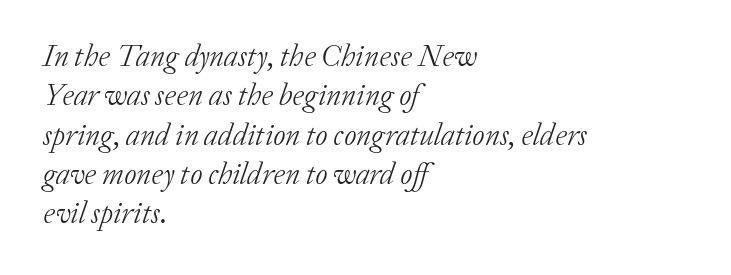
The image shows 30 px light serif type, italic (leaning right); set left-aligned, normal line spacing (1.31x), normal letter spacing, not underlined; low stroke contrast and a medium x-height.
